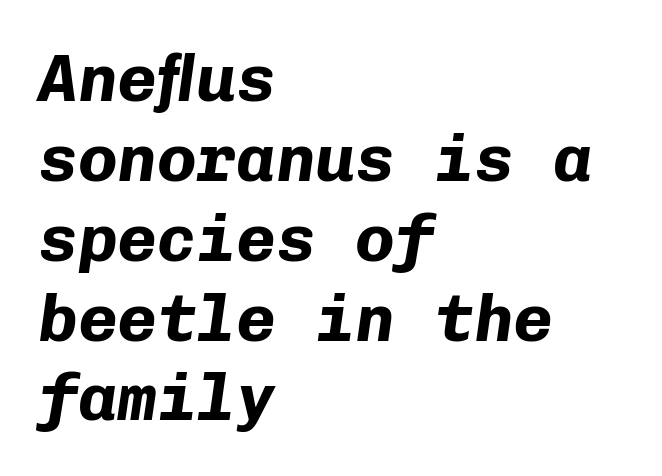
{"italic": "yes", "lean": "right", "slant_degrees": 8, "bold": "yes", "weight": "bold", "width": "normal", "stroke_contrast": "low", "x_height": "medium", "monospaced": "yes", "underline": "no", "align": "left", "line_spacing_ratio": 1.21, "letter_spacing": "normal", "letter_spacing_em": 0.0, "glyph_px": 66}
